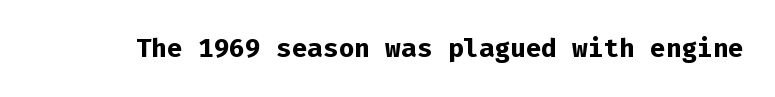
Q: Is the text bold? A: Yes.
Q: Is the text italic (slanted)? A: No, it is upright.
Q: Is the text underlined? A: No.
Q: Is the spacing between letters normal or unusually wide? A: Normal.
